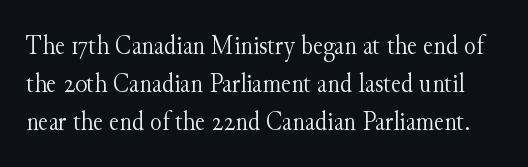
{"italic": "no", "bold": "no", "underline": "no", "line_spacing": "normal", "line_spacing_ratio": 1.4, "letter_spacing": "normal", "letter_spacing_em": 0.0, "glyph_px": 27}
